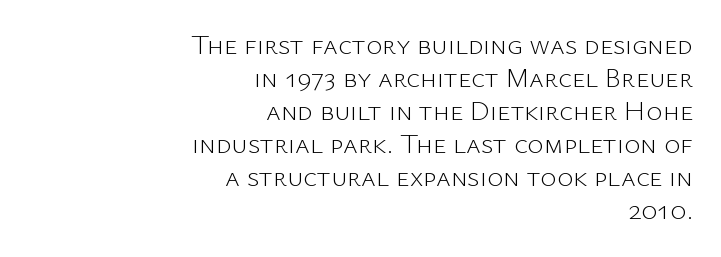
{"serif": "no", "italic": "no", "bold": "no", "weight": "light", "width": "normal", "stroke_contrast": "low", "x_height": "medium", "monospaced": "no", "underline": "no", "align": "right", "line_spacing_ratio": 1.18, "letter_spacing": "normal", "letter_spacing_em": 0.0, "glyph_px": 28}
